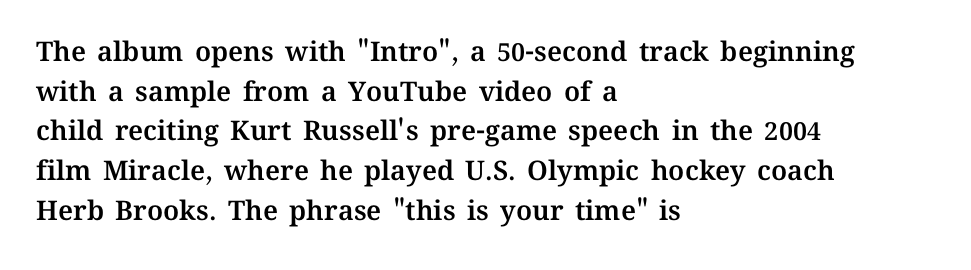
Q: Is the text italic (slanted)? A: No, it is upright.
Q: Is the text underlined? A: No.
Q: How is the paragraph aligned? A: Left-aligned.
Q: Is the spacing between letters normal or unusually wide? A: Normal.
Q: Is the spacing between lines tight, normal or loose? A: Normal.
